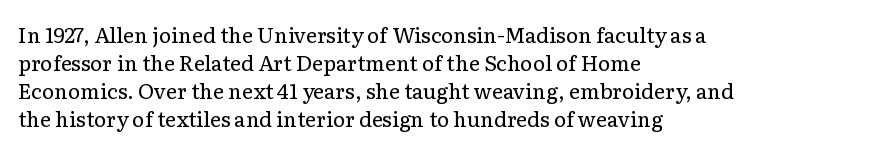
Visually the block forms a straight wall on the left and a jagged coastline on the right. Style check: upright. Bold? No — there's no thickening of the strokes. Notice how descenders clear the ascenders below comfortably — that's standard leading. Each word holds together tightly as a unit, with standard inter-letter gaps.
